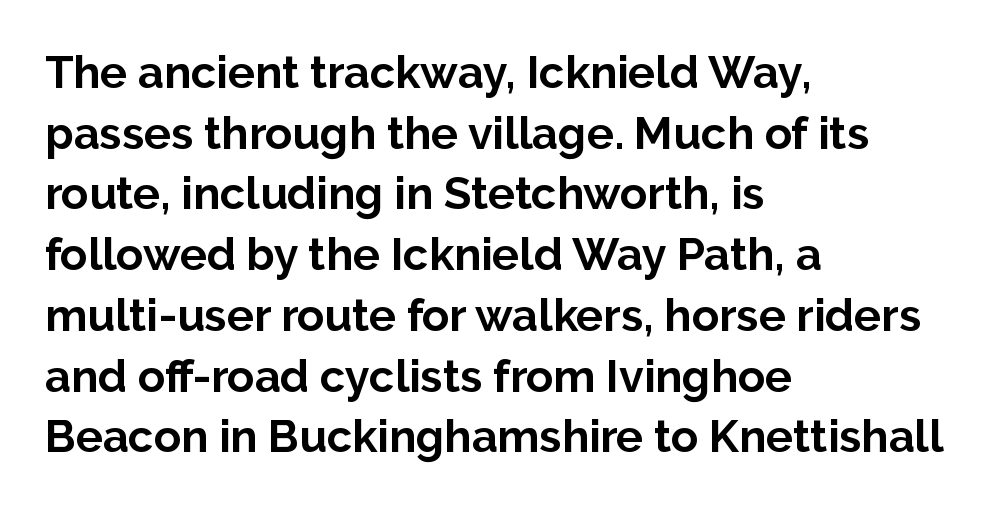
The specimen reads as upright at a glance. Clear beneath every line of the passage. The typeface chosen for these lines omits serifs. Notice how descenders clear the ascenders below comfortably — that's standard leading.
